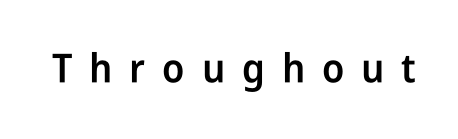
The image shows 40 px semibold, condensed sans-serif type, upright; set unusually wide letter spacing (+0.42 em), not underlined; low stroke contrast and a medium x-height.
